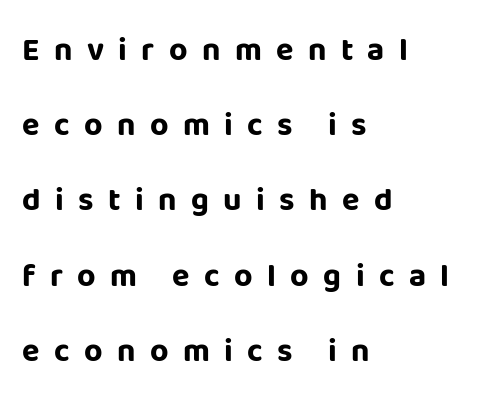
{"serif": "no", "italic": "no", "bold": "yes", "weight": "bold", "width": "normal", "stroke_contrast": "low", "x_height": "large", "monospaced": "no", "underline": "no", "align": "left", "line_spacing": "loose", "line_spacing_ratio": 2.35, "letter_spacing": "wide", "letter_spacing_em": 0.45, "glyph_px": 32}
